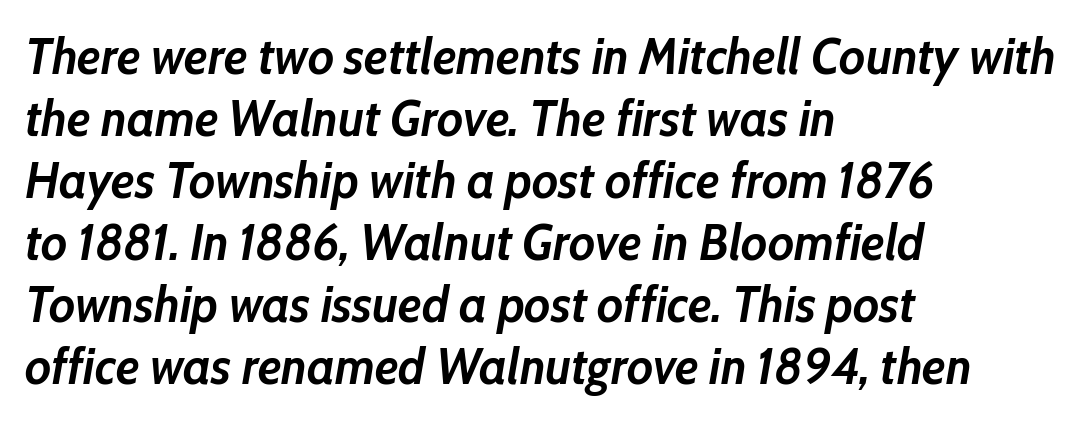
{"italic": "yes", "lean": "right", "slant_degrees": 10, "bold": "yes", "weight": "semibold", "width": "normal", "stroke_contrast": "low", "x_height": "medium", "monospaced": "no", "underline": "no", "align": "left", "line_spacing_ratio": 1.24, "letter_spacing": "normal", "letter_spacing_em": 0.0, "glyph_px": 50}
